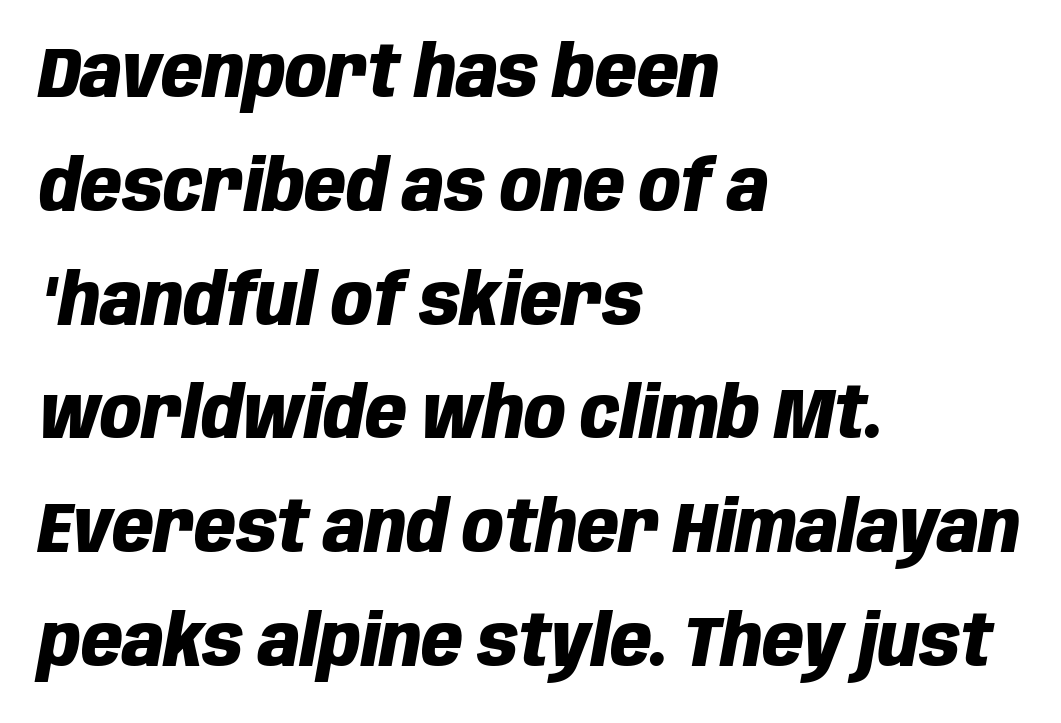
Emphasis-style slanted type is in use. Each letter keeps its own natural width here, so spacing adapts to shape. The lines are quadded left. Weight: bold.
